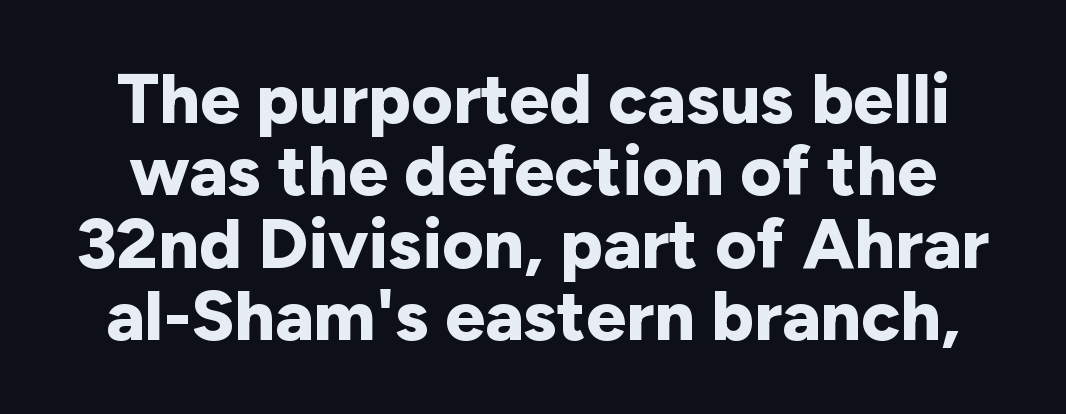
The image shows 71 px bold sans-serif type, upright; set tight line spacing (1.02x), normal letter spacing, not underlined; low stroke contrast and a medium x-height.
